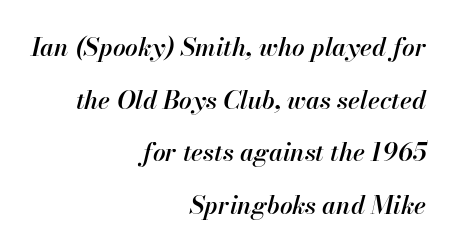
Q: Is the text bold? A: Semi-bold.
Q: Is the text italic (slanted)? A: Yes, it leans right by about 13 degrees.
Q: Is the text underlined? A: No.
Q: How is the paragraph aligned? A: Right-aligned.
Q: Is the spacing between letters normal or unusually wide? A: Normal.
Q: Is the spacing between lines tight, normal or loose? A: Loose.
